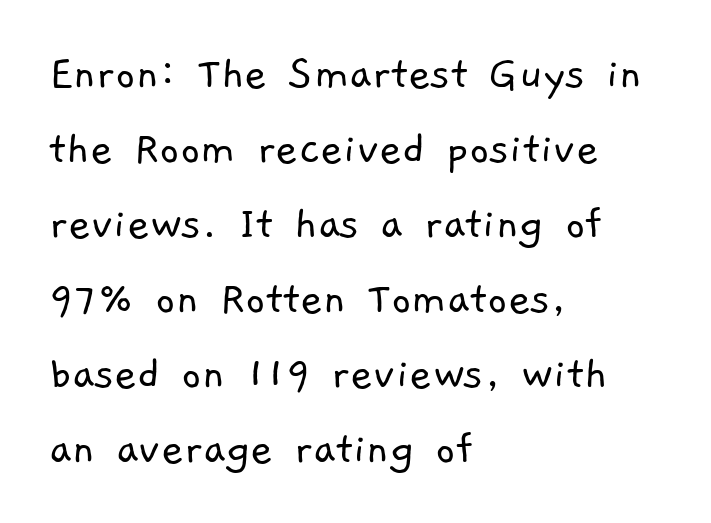
The image shows 49 px light sans-serif type; set left-aligned, normal line spacing (1.53x), normal letter spacing, not underlined; low stroke contrast and a medium x-height.
